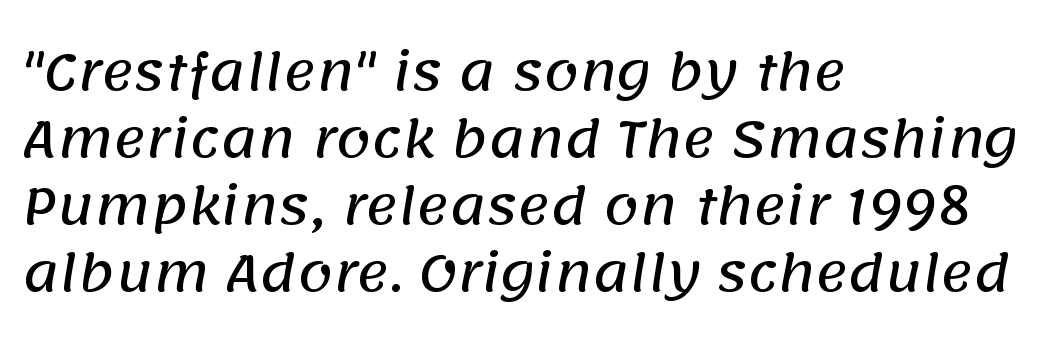
The image shows 50 px sans-serif type; set left-aligned, normal line spacing (1.34x), normal letter spacing, not underlined; low stroke contrast and a large x-height.
